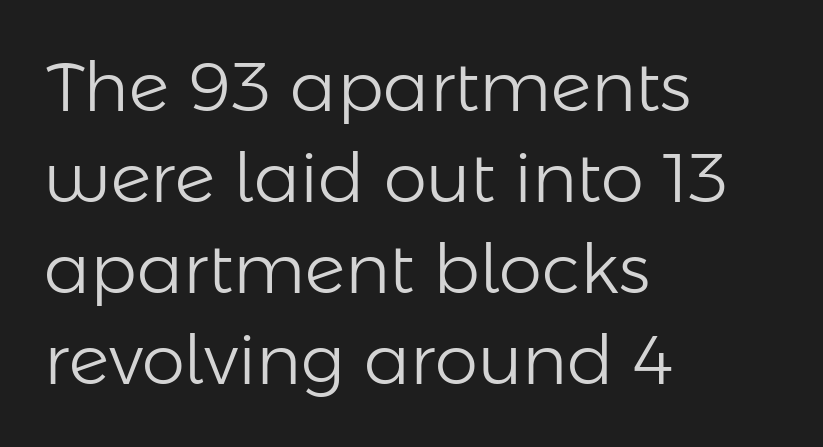
Stroke terminals: plain, sans-serif. Decoration check: the copy has no underline. The rendering uses natural spacing where letterforms have individual widths. Posture: straight, roman, zero tilt.
